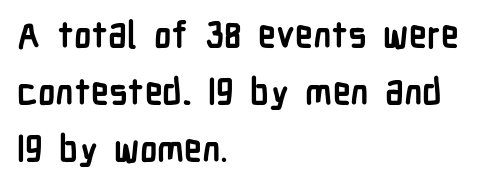
The image shows 36 px semibold, condensed sans-serif type, upright; set left-aligned, normal line spacing (1.58x), normal letter spacing, not underlined; low stroke contrast and a medium x-height.
